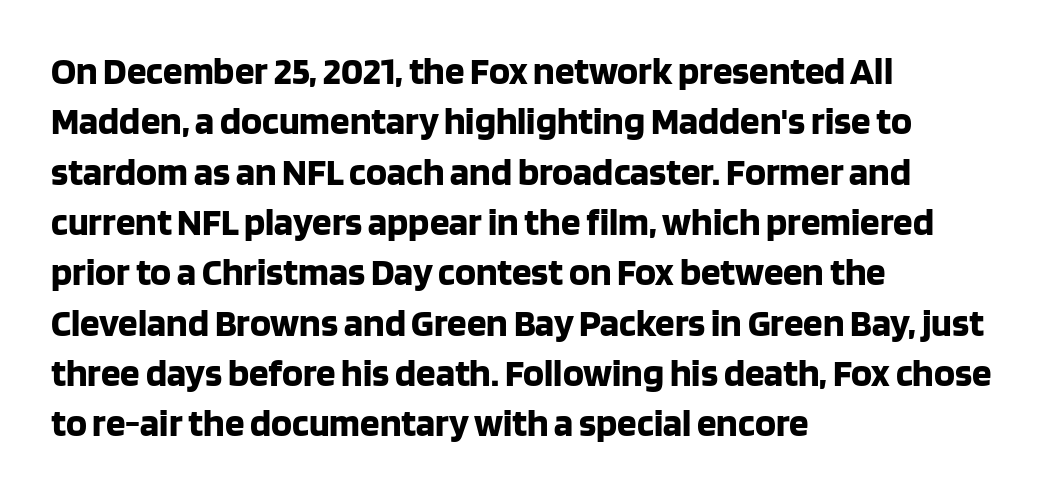
The image shows 39 px bold sans-serif type, upright; set left-aligned, normal line spacing (1.29x), normal letter spacing, not underlined; low stroke contrast and a large x-height.
